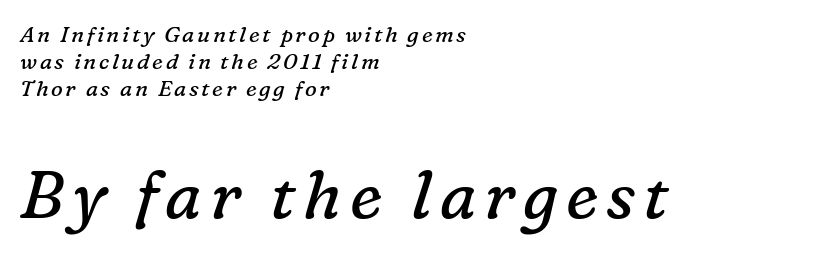
Q: Is the text bold? A: No.
Q: Is the text italic (slanted)? A: Yes, it leans right by about 16 degrees.
Q: Is the typeface a serif or a sans-serif typeface? A: Serif.
Q: Is the text underlined? A: No.
Q: How is the paragraph aligned? A: Left-aligned.
Q: Which block of text is set in a larger size, the first (top) or the second (bottom)? A: The second (bottom) one.
Q: Width (condensed, normal, or wide)? A: Normal.
Q: Stroke contrast? A: Low.
Q: x-height? A: Medium.
Q: Monospaced? A: No.
